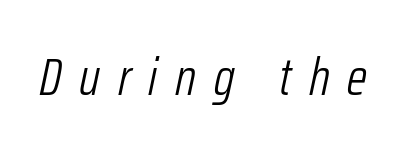
Q: Is the text bold? A: No.
Q: Is the text italic (slanted)? A: Yes, it leans right by about 12 degrees.
Q: Is the text underlined? A: No.
Q: Is the spacing between letters normal or unusually wide? A: Unusually wide.
Q: Width (condensed, normal, or wide)? A: Condensed.
Q: Stroke contrast? A: Low.
Q: x-height? A: Medium.
Q: Monospaced? A: No.
